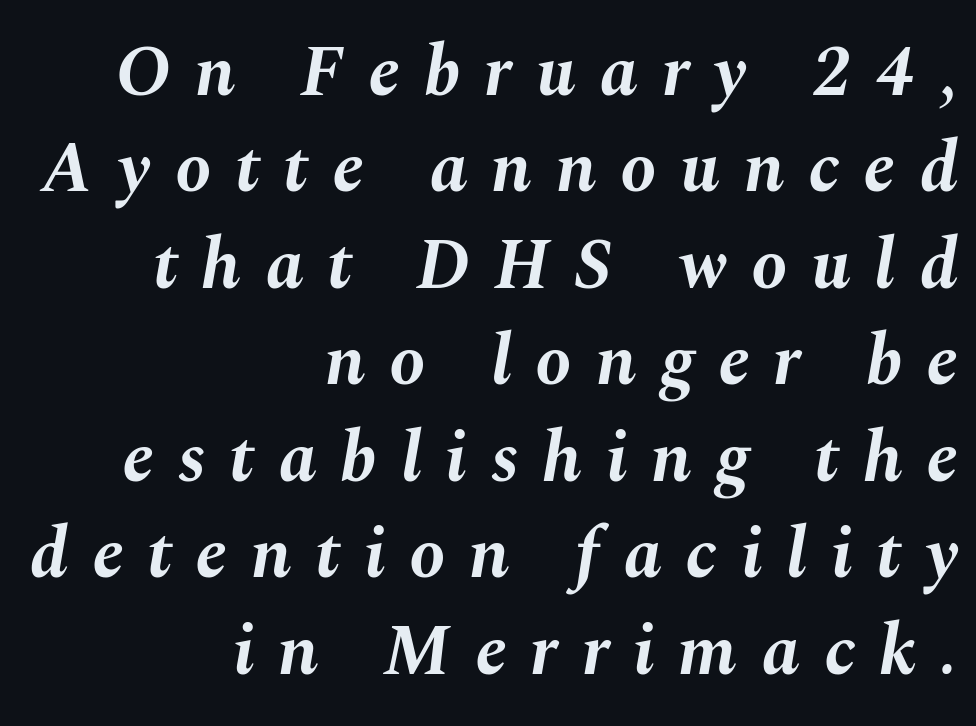
Q: Is the text bold? A: Yes.
Q: Is the text italic (slanted)? A: Yes, it leans right by about 10 degrees.
Q: Is the text underlined? A: No.
Q: How is the paragraph aligned? A: Right-aligned.
Q: Is the spacing between letters normal or unusually wide? A: Unusually wide.
Q: Is the spacing between lines tight, normal or loose? A: Normal.
Q: Width (condensed, normal, or wide)? A: Normal.
Q: Stroke contrast? A: Medium.
Q: x-height? A: Medium.
Q: Monospaced? A: No.
